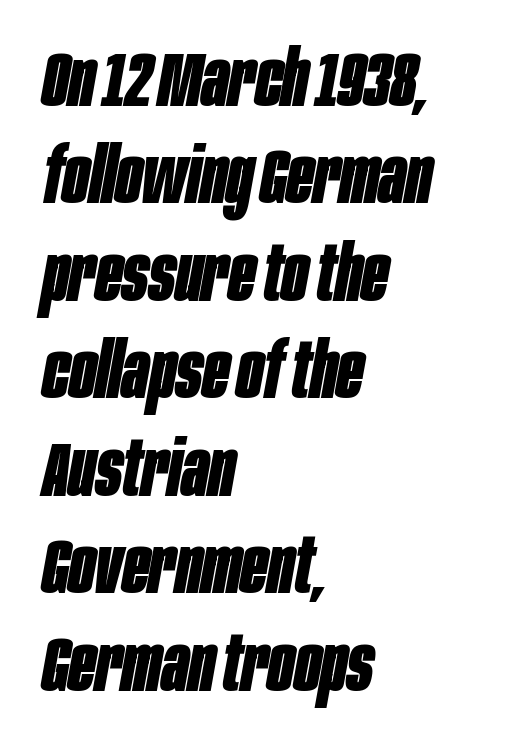
Quick note: italic. Underline: absent. Varying glyph widths throughout — classic text-font behaviour. You could call the tracking neutral — neither tight nor loose.
